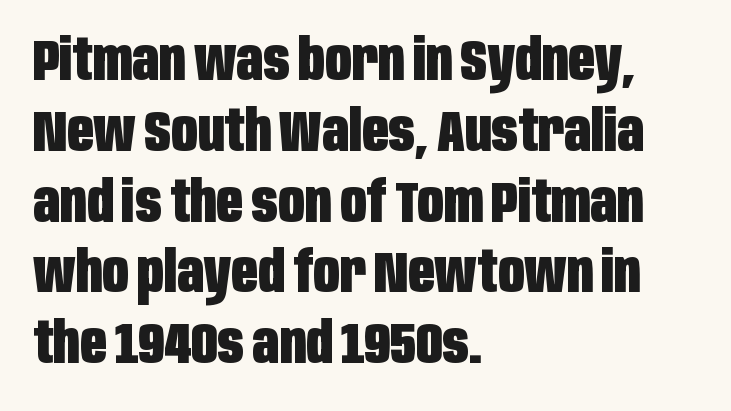
Note the varied advance widths — an 'i' is clearly narrower than an 'm'. The words here are not underlined. The tracking reads as untouched default to a designer's eye. Strong, thick strokes mark this as bold type.
